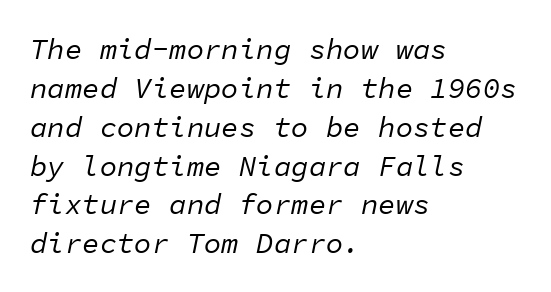
Q: Is the text bold? A: No.
Q: Is the text italic (slanted)? A: Yes, it leans right by about 11 degrees.
Q: Is the text underlined? A: No.
Q: How is the paragraph aligned? A: Left-aligned.
Q: Is the spacing between letters normal or unusually wide? A: Normal.
Q: Is the spacing between lines tight, normal or loose? A: Normal.
Q: Width (condensed, normal, or wide)? A: Normal.
Q: Stroke contrast? A: Low.
Q: x-height? A: Medium.
Q: Monospaced? A: Yes.
